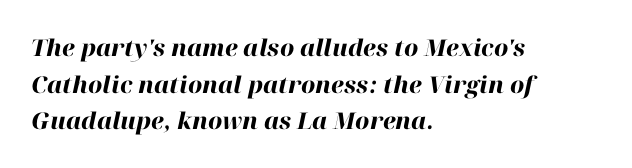
The compositor pushed each line to the left boundary. In terms of letterspacing, this is plain default setting. Tall strokes in this sample are angled rather than plumb. You'd pick this weight for a headline — it's a proper bold. A normal amount of white space separates one row of letters from the next.
